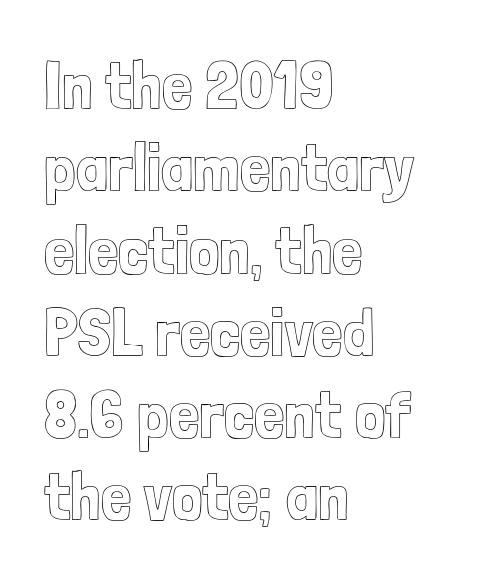
{"italic": "no", "width": "condensed", "x_height": "medium", "monospaced": "no", "underline": "no", "align": "left", "line_spacing_ratio": 1.21, "letter_spacing": "normal", "letter_spacing_em": 0.0, "glyph_px": 68}
